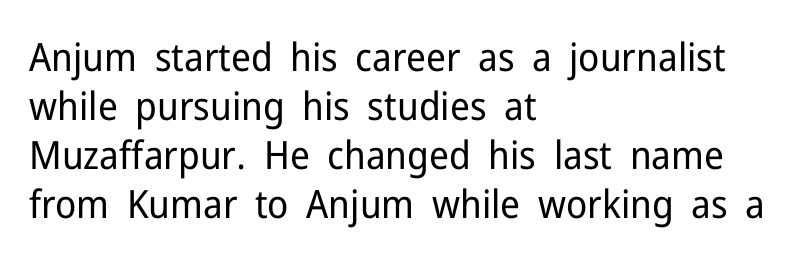
Q: Is the text bold? A: No.
Q: Is the text italic (slanted)? A: No, it is upright.
Q: Is the typeface a serif or a sans-serif typeface? A: Sans-serif.
Q: Is the text underlined? A: No.
Q: How is the paragraph aligned? A: Left-aligned.
Q: Is the spacing between letters normal or unusually wide? A: Normal.
Q: Is the spacing between lines tight, normal or loose? A: Normal.
Q: Width (condensed, normal, or wide)? A: Normal.
Q: Stroke contrast? A: Low.
Q: x-height? A: Medium.
Q: Monospaced? A: No.
